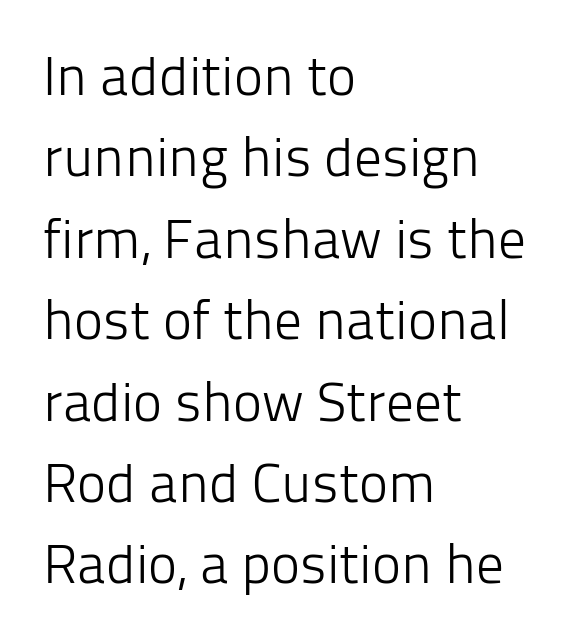
{"serif": "no", "italic": "no", "bold": "no", "weight": "light", "width": "normal", "stroke_contrast": "low", "x_height": "medium", "monospaced": "no", "underline": "no", "align": "left", "line_spacing": "normal", "line_spacing_ratio": 1.48, "letter_spacing": "normal", "letter_spacing_em": 0.0, "glyph_px": 55}
